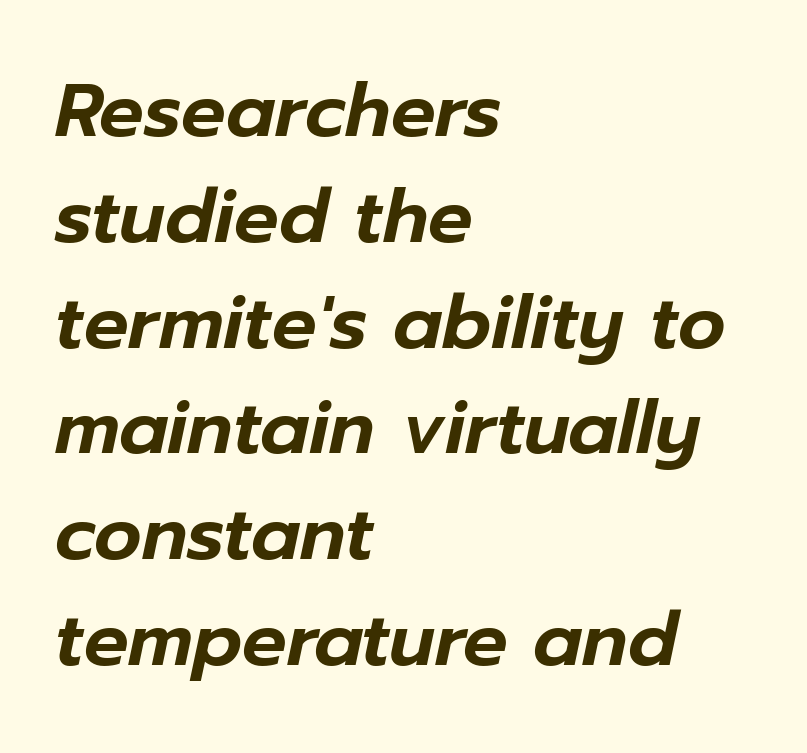
{"italic": "yes", "lean": "right", "slant_degrees": 12, "width": "normal", "stroke_contrast": "low", "x_height": "medium", "monospaced": "no", "underline": "no", "align": "left", "line_spacing": "normal", "line_spacing_ratio": 1.43, "letter_spacing": "normal", "letter_spacing_em": 0.0, "glyph_px": 74}
